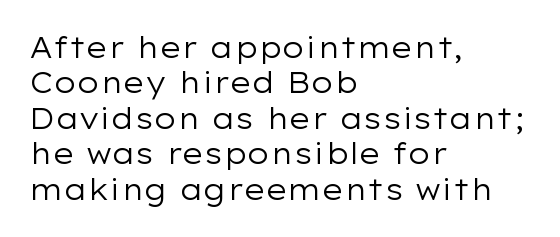
This sample uses an upright cut, with every glyph sitting square on the baseline. Classification — sans serif. The rendering uses natural spacing where letterforms have individual widths. Is the block centered? No — it sits flush against the left margin. Tracking here is standard; glyphs follow each other at the usual distance. Stroke mass is kept to a normal reading level or below.
